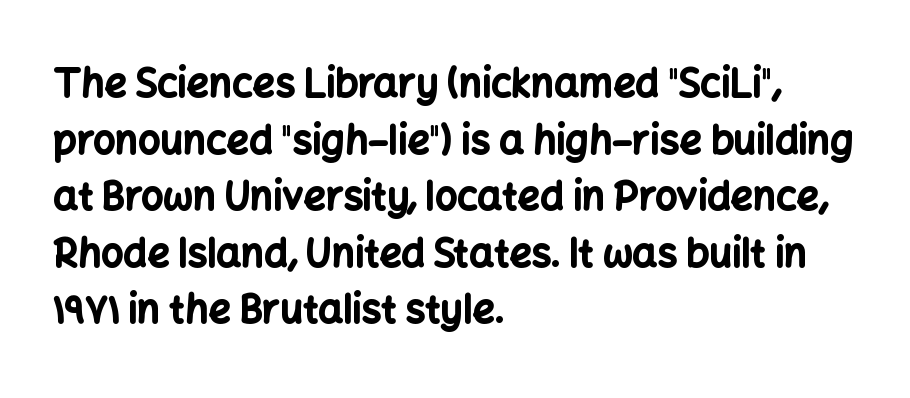
Q: Is the text bold? A: Yes.
Q: Is the text italic (slanted)? A: No, it is upright.
Q: Is the typeface a serif or a sans-serif typeface? A: Sans-serif.
Q: Is the text underlined? A: No.
Q: How is the paragraph aligned? A: Left-aligned.
Q: Is the spacing between letters normal or unusually wide? A: Normal.
Q: Is the spacing between lines tight, normal or loose? A: Normal.
Q: Width (condensed, normal, or wide)? A: Normal.
Q: Stroke contrast? A: Low.
Q: x-height? A: Medium.
Q: Monospaced? A: No.
